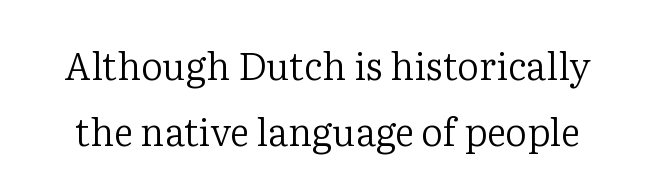
Q: Is the text bold? A: No.
Q: Is the text italic (slanted)? A: No, it is upright.
Q: Is the typeface a serif or a sans-serif typeface? A: Serif.
Q: Is the text underlined? A: No.
Q: Is the spacing between letters normal or unusually wide? A: Normal.
Q: Width (condensed, normal, or wide)? A: Normal.
Q: Stroke contrast? A: Low.
Q: x-height? A: Medium.
Q: Monospaced? A: No.
